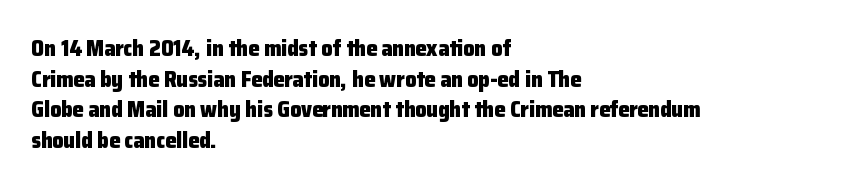
Q: Is the text bold? A: Yes.
Q: Is the text italic (slanted)? A: No, it is upright.
Q: Is the text underlined? A: No.
Q: How is the paragraph aligned? A: Left-aligned.
Q: Is the spacing between letters normal or unusually wide? A: Normal.
Q: Is the spacing between lines tight, normal or loose? A: Normal.
